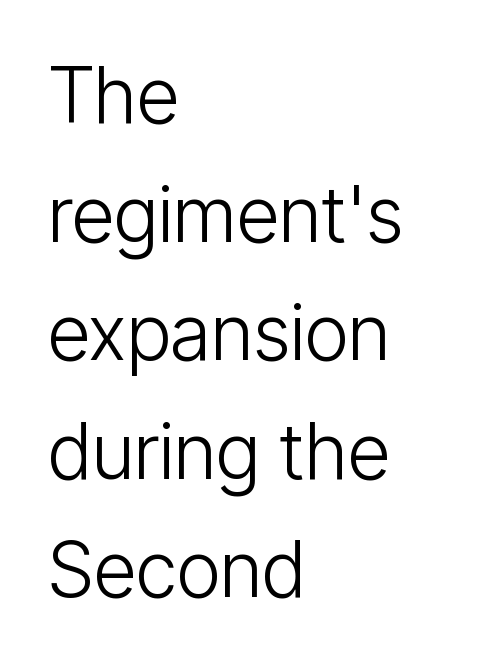
The image shows 77 px light, condensed sans-serif type, upright; set left-aligned, normal line spacing (1.54x), normal letter spacing, not underlined; low stroke contrast and a medium x-height.
